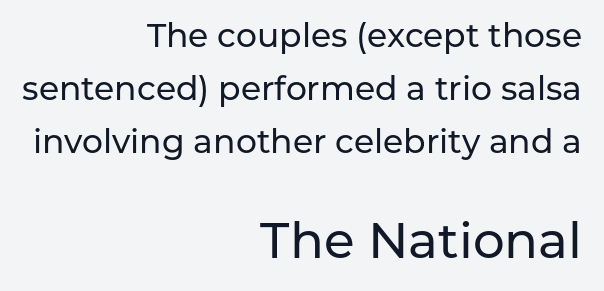
{"serif": "no", "italic": "no", "width": "normal", "stroke_contrast": "low", "x_height": "medium", "monospaced": "no", "underline": "no", "align": "right", "line_spacing": "normal", "line_spacing_ratio": 1.6, "letter_spacing": "normal", "letter_spacing_em": 0.0, "larger_block": "second", "size_ratio": 1.52, "glyph_px": 50}
